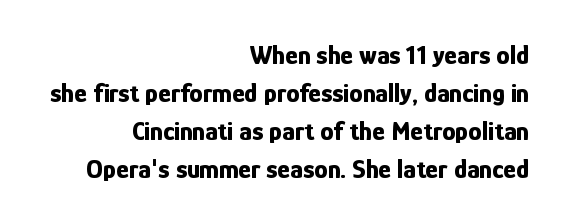
Q: Is the text bold? A: Yes.
Q: Is the text italic (slanted)? A: No, it is upright.
Q: Is the text underlined? A: No.
Q: How is the paragraph aligned? A: Right-aligned.
Q: Is the spacing between letters normal or unusually wide? A: Normal.
Q: Is the spacing between lines tight, normal or loose? A: Normal.
